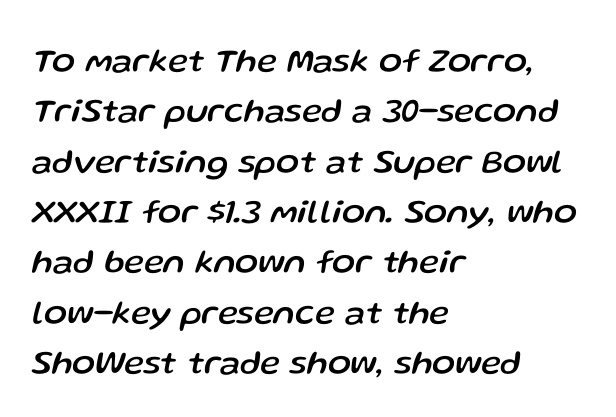
Looking at the ascenders, they clearly lean. This rendering leaves character spacing at its baseline value. These lines are rendered in a variable-pitch font. Only glyphs here, with clear space below each row.
